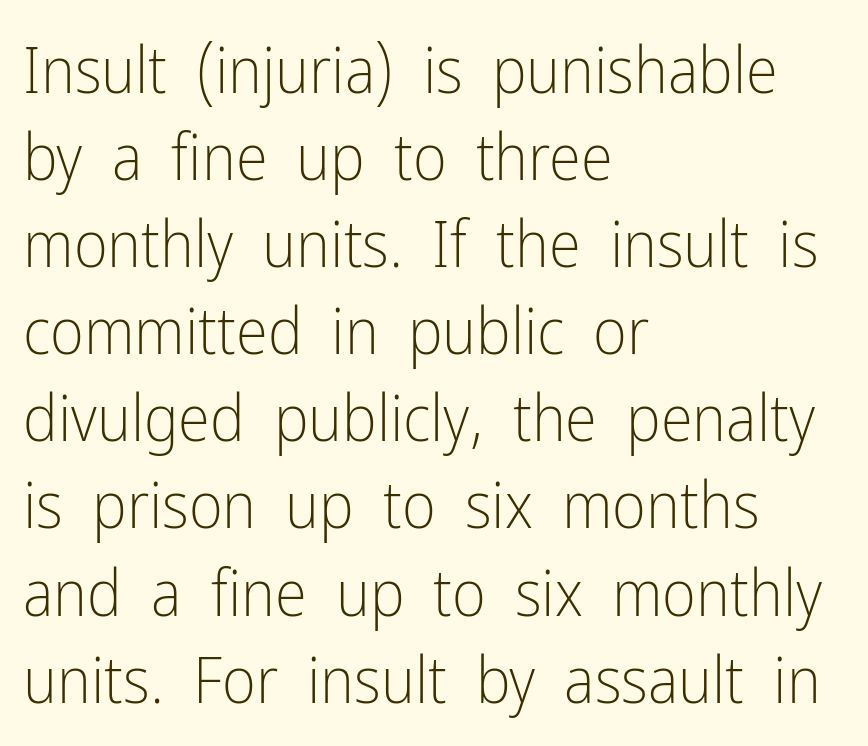
The lines sit at an ordinary, default distance from one another. Compared with a centered layout, this one pins lines to the left instead. Check under the words: just untouched page. Proportional: the letters do not fall into vertical columns.
